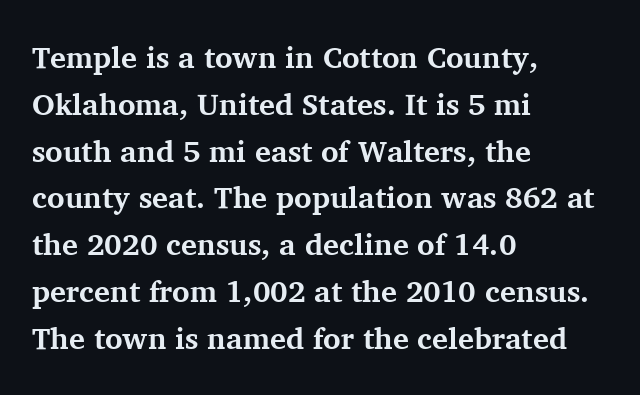
The image shows 30 px bold serif type, upright; set left-aligned, normal line spacing (1.56x), normal letter spacing, not underlined; medium stroke contrast and a medium x-height.
